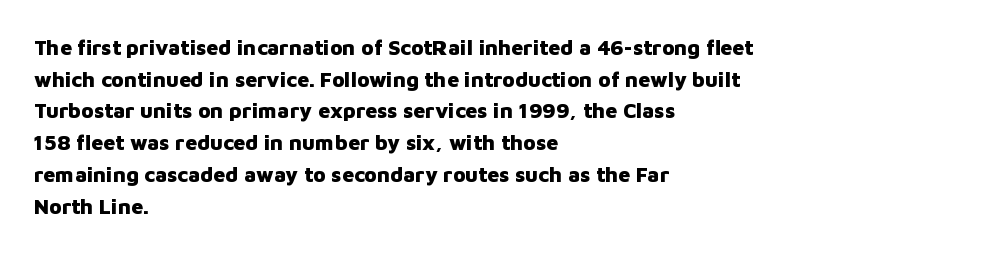
Q: Is the text bold? A: Yes.
Q: Is the text italic (slanted)? A: No, it is upright.
Q: Is the text underlined? A: No.
Q: How is the paragraph aligned? A: Left-aligned.
Q: Is the spacing between letters normal or unusually wide? A: Normal.
Q: Is the spacing between lines tight, normal or loose? A: Normal.
